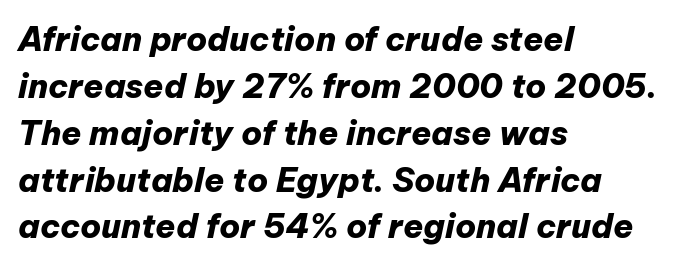
The strokes are fattened all the way to bold. Style check: oblique. Line starts are locked; line ends wander. Baseline-to-baseline distance is the conventional proportion of letter height. Looks like regular typesetting: each glyph gets only the width it needs.
